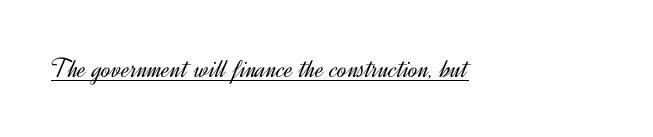
{"serif": "no", "bold": "no", "weight": "light", "width": "normal", "x_height": "small", "monospaced": "no", "underline": "yes", "letter_spacing": "normal", "letter_spacing_em": 0.0, "glyph_px": 28}
